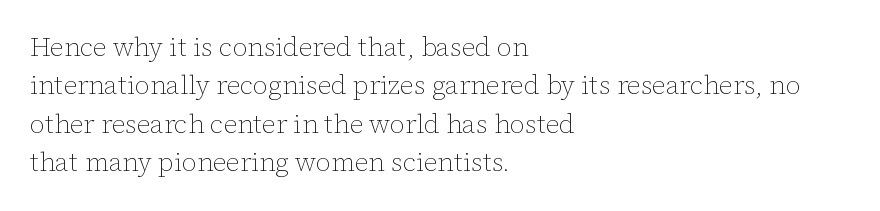
{"italic": "no", "bold": "no", "underline": "no", "align": "left", "line_spacing": "normal", "line_spacing_ratio": 1.48, "letter_spacing": "normal", "letter_spacing_em": 0.0, "glyph_px": 26}
